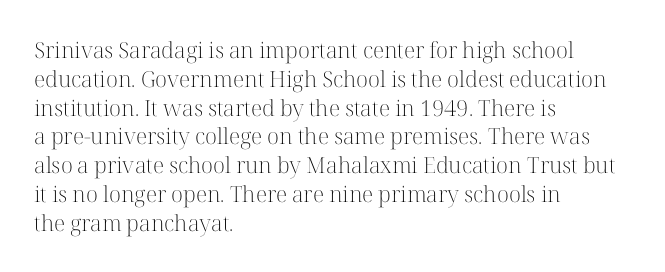
Q: Is the text bold? A: No.
Q: Is the text italic (slanted)? A: No, it is upright.
Q: Is the text underlined? A: No.
Q: How is the paragraph aligned? A: Left-aligned.
Q: Is the spacing between letters normal or unusually wide? A: Normal.
Q: Is the spacing between lines tight, normal or loose? A: Normal.
